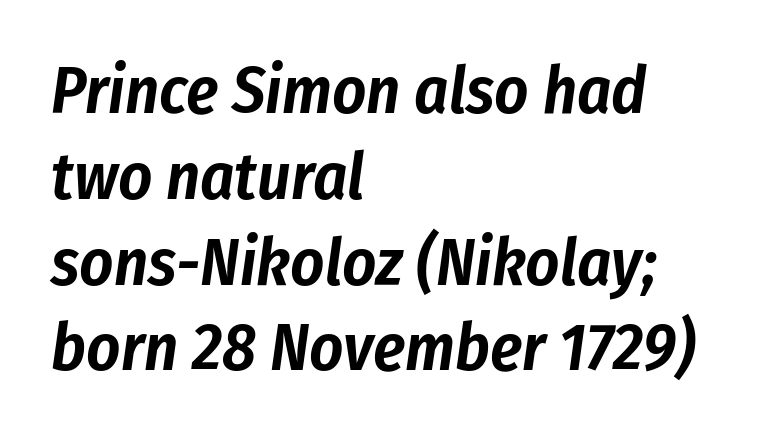
Q: Is the text italic (slanted)? A: Yes, it leans right by about 8 degrees.
Q: Is the text underlined? A: No.
Q: How is the paragraph aligned? A: Left-aligned.
Q: Is the spacing between letters normal or unusually wide? A: Normal.
Q: Is the spacing between lines tight, normal or loose? A: Normal.
Q: Width (condensed, normal, or wide)? A: Condensed.
Q: Stroke contrast? A: Low.
Q: x-height? A: Medium.
Q: Monospaced? A: No.
